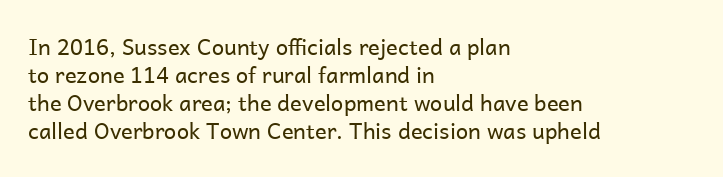
Q: Is the text bold? A: No.
Q: Is the text italic (slanted)? A: No, it is upright.
Q: Is the text underlined? A: No.
Q: How is the paragraph aligned? A: Left-aligned.
Q: Is the spacing between letters normal or unusually wide? A: Normal.
Q: Is the spacing between lines tight, normal or loose? A: Normal.
